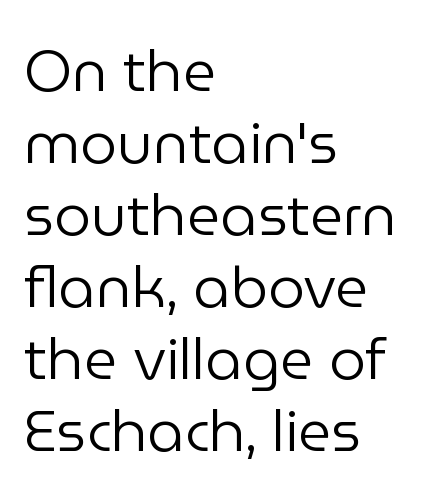
{"serif": "no", "italic": "no", "bold": "no", "weight": "regular", "width": "normal", "stroke_contrast": "low", "x_height": "medium", "monospaced": "no", "underline": "no", "align": "left", "line_spacing_ratio": 1.24, "letter_spacing": "normal", "letter_spacing_em": 0.0, "glyph_px": 58}
